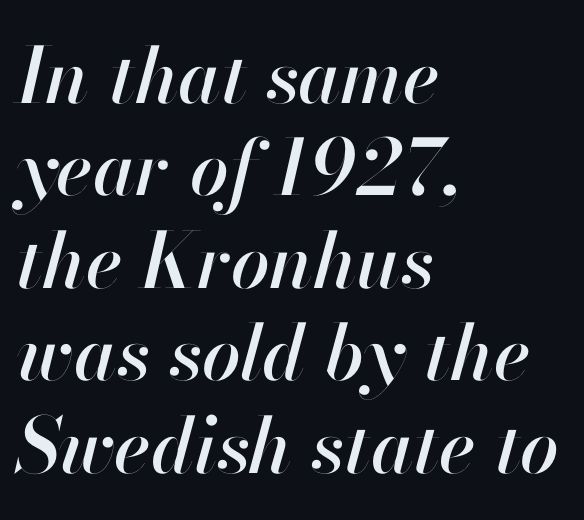
The passage shown leans; its letterforms are oblique. Glyph-to-glyph distance matches everyday printed text. The zone under the glyphs is completely vacant. Horizontally, the lines are justified to the leading edge only.
